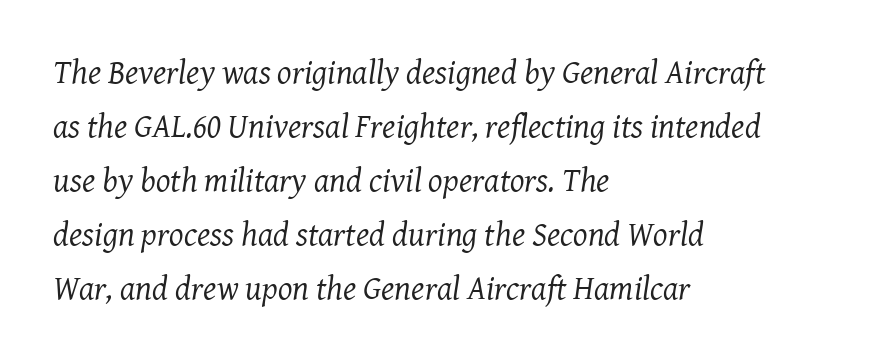
The image shows 34 px regular-weight serif type, italic (leaning right); set left-aligned, normal line spacing (1.59x), normal letter spacing, not underlined; medium stroke contrast and a medium x-height.
